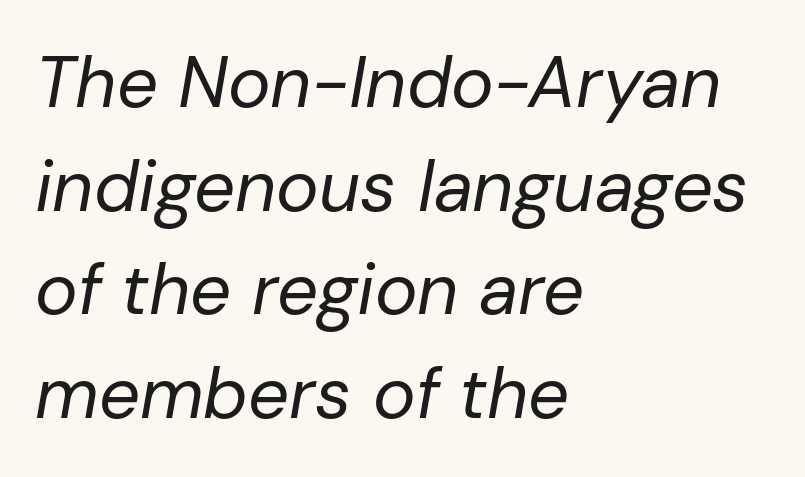
The image shows 72 px regular-weight type, italic (leaning right); set left-aligned, normal line spacing (1.44x), normal letter spacing, not underlined; low stroke contrast and a medium x-height.
